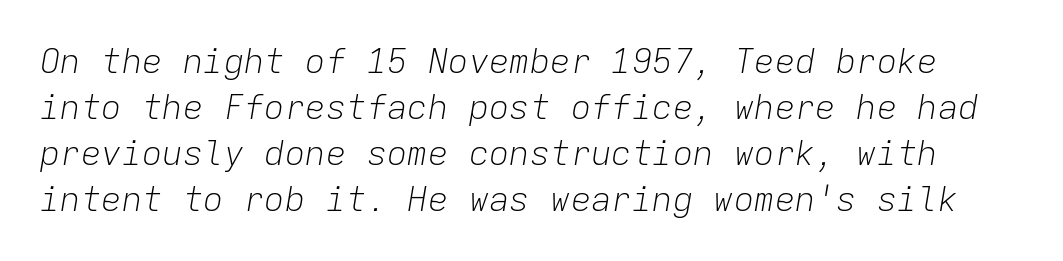
{"italic": "yes", "lean": "right", "slant_degrees": 9, "bold": "no", "weight": "light", "width": "normal", "stroke_contrast": "low", "x_height": "medium", "monospaced": "yes", "underline": "no", "line_spacing": "normal", "line_spacing_ratio": 1.35, "letter_spacing": "normal", "letter_spacing_em": 0.0, "glyph_px": 34}
